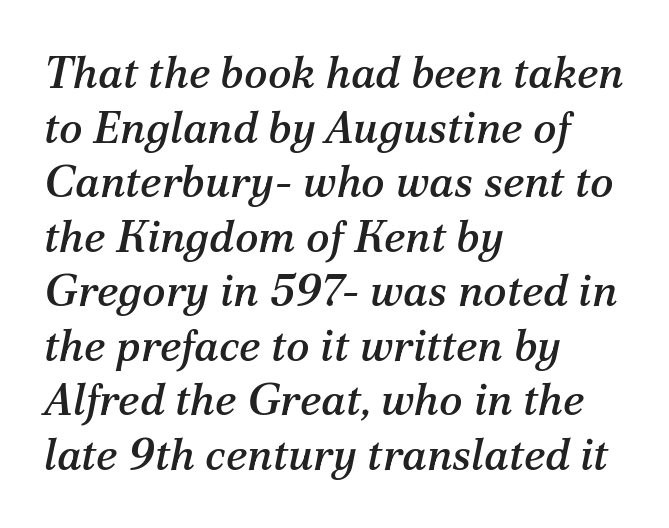
Q: Is the text italic (slanted)? A: Yes, it leans right by about 12 degrees.
Q: Is the typeface a serif or a sans-serif typeface? A: Serif.
Q: Is the text underlined? A: No.
Q: How is the paragraph aligned? A: Left-aligned.
Q: Is the spacing between letters normal or unusually wide? A: Normal.
Q: Width (condensed, normal, or wide)? A: Normal.
Q: Stroke contrast? A: Medium.
Q: x-height? A: Medium.
Q: Monospaced? A: No.
